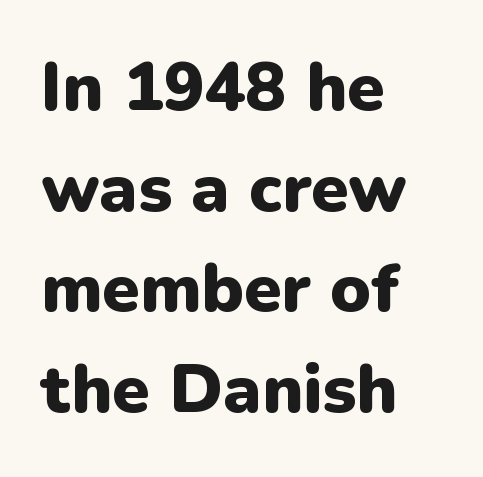
Q: Is the text bold? A: Yes.
Q: Is the text italic (slanted)? A: No, it is upright.
Q: Is the typeface a serif or a sans-serif typeface? A: Sans-serif.
Q: Is the text underlined? A: No.
Q: How is the paragraph aligned? A: Left-aligned.
Q: Is the spacing between letters normal or unusually wide? A: Normal.
Q: Is the spacing between lines tight, normal or loose? A: Normal.
Q: Width (condensed, normal, or wide)? A: Normal.
Q: Stroke contrast? A: Low.
Q: x-height? A: Medium.
Q: Monospaced? A: No.
